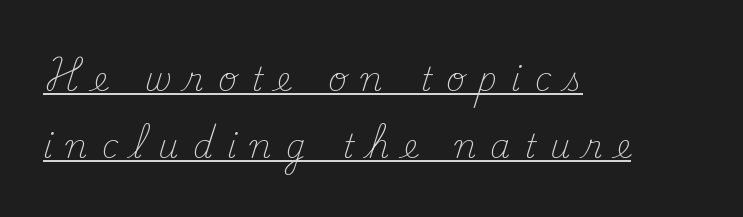
{"serif": "yes", "bold": "no", "weight": "light", "width": "normal", "stroke_contrast": "medium", "x_height": "small", "monospaced": "no", "underline": "yes", "align": "left", "line_spacing": "loose", "line_spacing_ratio": 2.09, "letter_spacing": "wide", "letter_spacing_em": 0.43, "glyph_px": 32}
